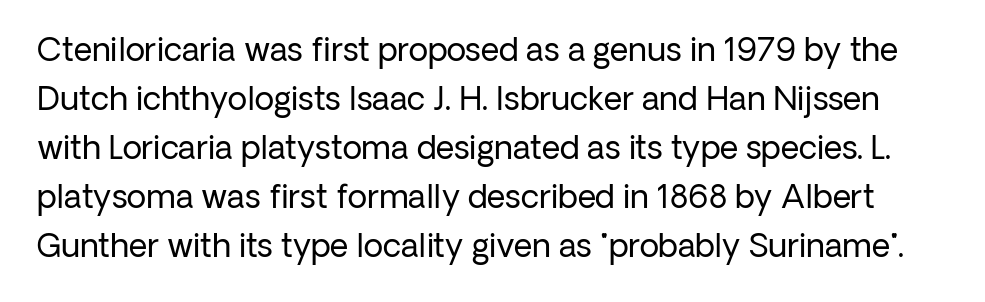
{"serif": "no", "italic": "no", "bold": "no", "weight": "regular", "width": "normal", "stroke_contrast": "low", "x_height": "medium", "monospaced": "no", "underline": "no", "line_spacing": "normal", "line_spacing_ratio": 1.53, "letter_spacing": "normal", "letter_spacing_em": 0.0, "glyph_px": 32}
